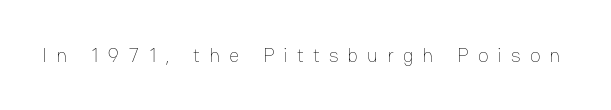
{"italic": "no", "bold": "no", "underline": "no", "letter_spacing": "wide", "letter_spacing_em": 0.45, "glyph_px": 20}
